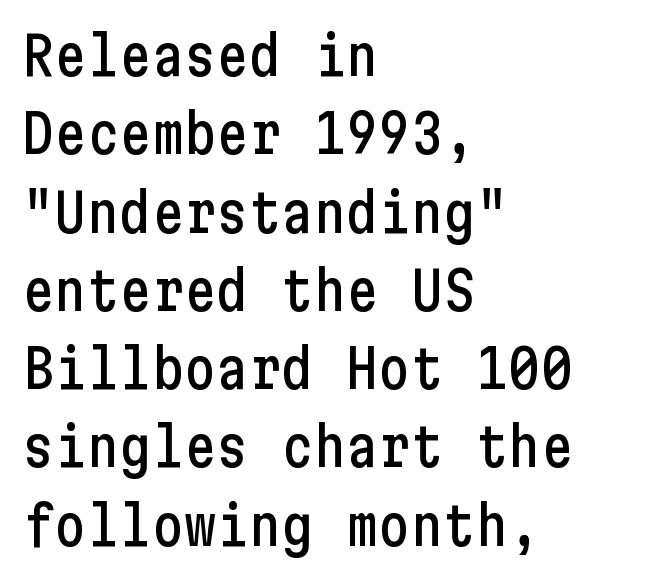
You can tell from the bare stems that sans-serif type was used. Summary of vertical rhythm: regular, with standard interline spacing. These lines were composed using upright roman letters. Clear beneath every line of the passage.
